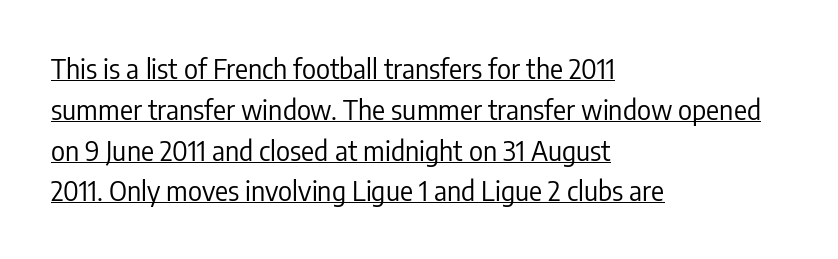
Q: Is the text bold? A: No.
Q: Is the text italic (slanted)? A: No, it is upright.
Q: Is the text underlined? A: Yes.
Q: How is the paragraph aligned? A: Left-aligned.
Q: Is the spacing between letters normal or unusually wide? A: Normal.
Q: Is the spacing between lines tight, normal or loose? A: Normal.
